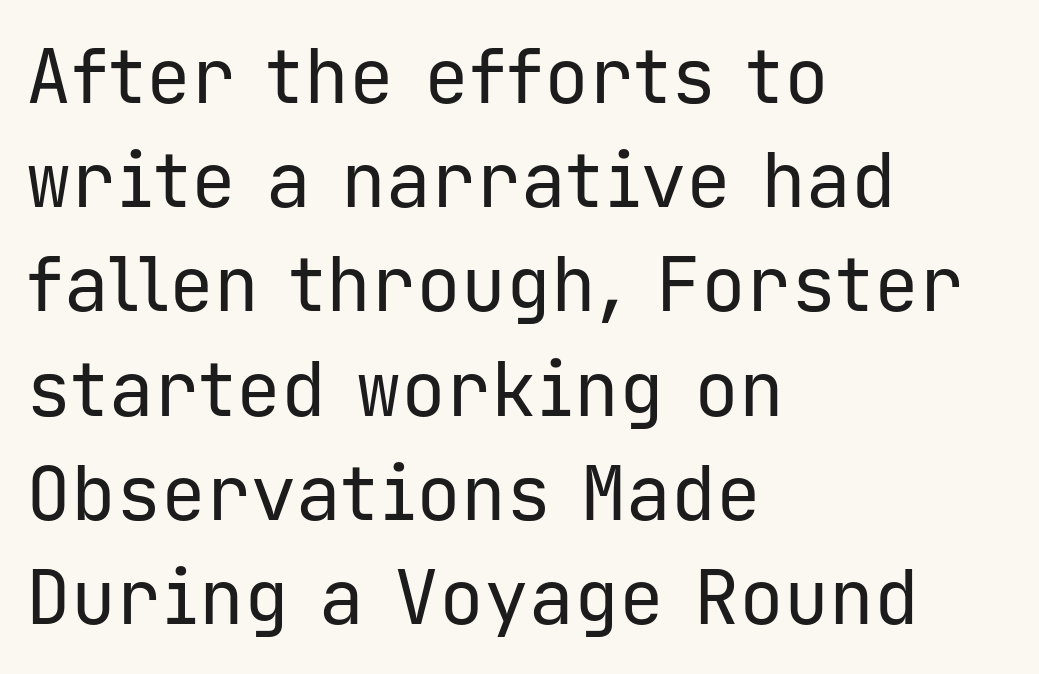
The paragraph shown leans on its left margin. I'd call this a sans setting — the letters go barefoot. Successive baselines arrive at the customary interval. The letters march in equal steps, a hallmark of fixed-pitch type.
